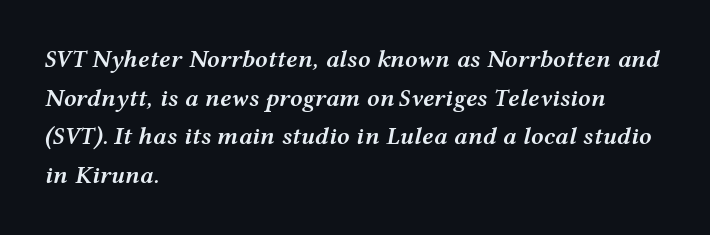
{"italic": "yes", "lean": "right", "slant_degrees": 12, "bold": "semi", "underline": "no", "align": "left", "line_spacing": "normal", "line_spacing_ratio": 1.55, "letter_spacing": "normal", "letter_spacing_em": 0.0, "glyph_px": 25}
